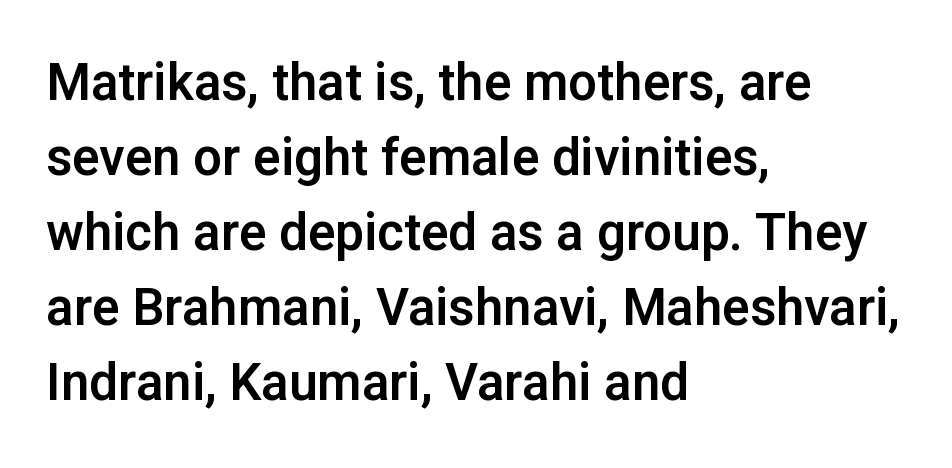
The image shows 51 px sans-serif type, upright; set left-aligned, normal line spacing (1.47x), normal letter spacing, not underlined; low stroke contrast and a medium x-height.
